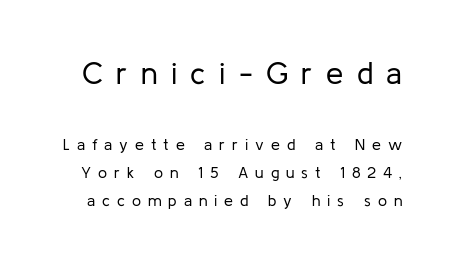
Q: Is the text bold? A: No.
Q: Is the text italic (slanted)? A: No, it is upright.
Q: Is the typeface a serif or a sans-serif typeface? A: Sans-serif.
Q: Is the text underlined? A: No.
Q: Is the spacing between letters normal or unusually wide? A: Unusually wide.
Q: Which block of text is set in a larger size, the first (top) or the second (bottom)? A: The first (top) one.
Q: Width (condensed, normal, or wide)? A: Normal.
Q: Stroke contrast? A: Low.
Q: x-height? A: Medium.
Q: Monospaced? A: No.
